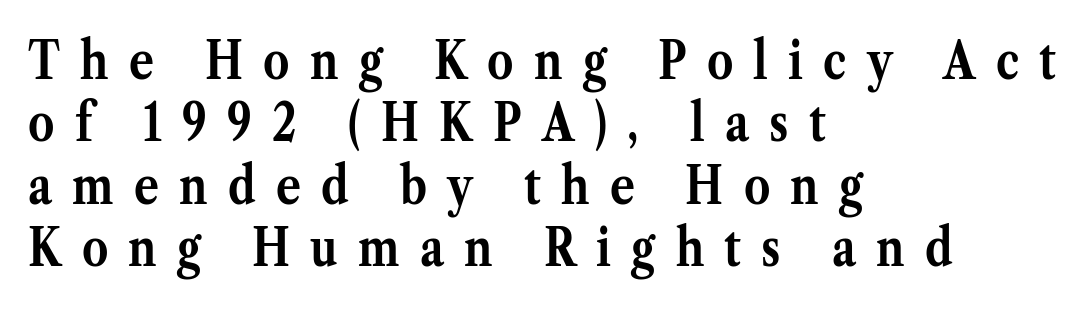
{"serif": "yes", "italic": "no", "bold": "yes", "weight": "semibold", "width": "normal", "stroke_contrast": "medium", "x_height": "medium", "monospaced": "no", "underline": "no", "align": "left", "line_spacing_ratio": 1.2, "letter_spacing": "wide", "letter_spacing_em": 0.39, "glyph_px": 52}
